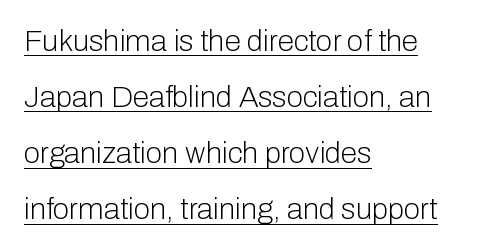
The line texture is even and compact thanks to regular tracking. Teacher's note: observe the even left margin — that is flush-left alignment. The rendering uses natural spacing where letterforms have individual widths. When letters stand straight like this, we call the style roman or upright. Each stroke keeps to a modest, everyday thickness or less.
